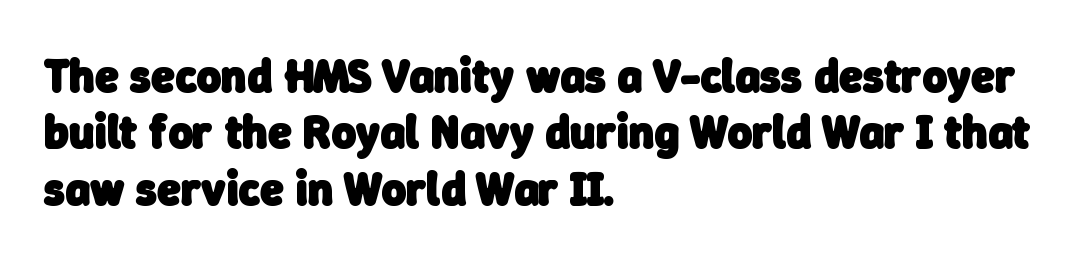
{"serif": "no", "bold": "yes", "weight": "heavy", "width": "normal", "stroke_contrast": "low", "x_height": "medium", "monospaced": "no", "underline": "no", "align": "left", "line_spacing_ratio": 1.2, "letter_spacing": "normal", "letter_spacing_em": 0.0, "glyph_px": 47}
